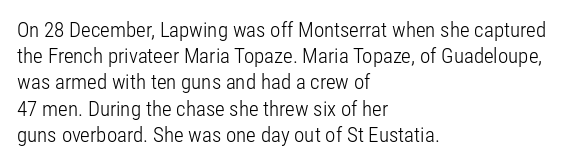
{"italic": "no", "bold": "no", "underline": "no", "align": "left", "line_spacing": "normal", "line_spacing_ratio": 1.25, "letter_spacing": "normal", "letter_spacing_em": 0.0, "glyph_px": 21}
